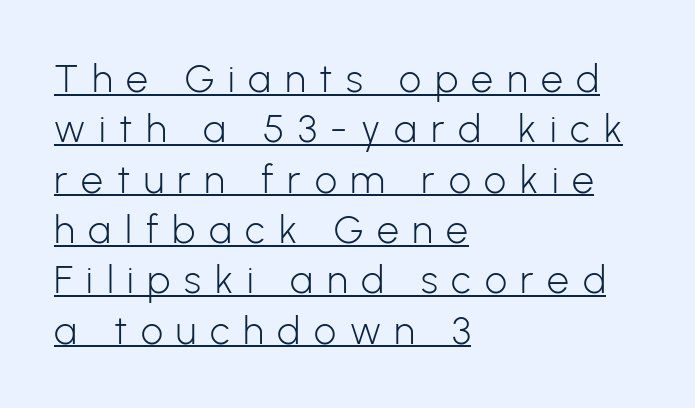
The rendering uses natural spacing where letterforms have individual widths. The lines are quadded left. The horizontal fit of the characters is loose and conspicuously gappy. Nope, no serifs anywhere on these letters. The designer left line spacing at the default.
